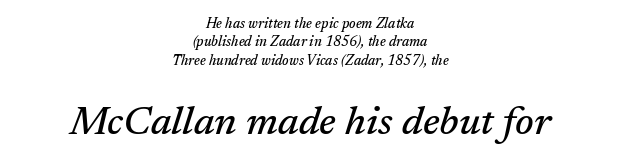
{"serif": "yes", "italic": "yes", "lean": "right", "slant_degrees": 17, "width": "normal", "stroke_contrast": "medium", "x_height": "medium", "monospaced": "no", "underline": "no", "align": "center", "line_spacing": "normal", "line_spacing_ratio": 1.31, "letter_spacing": "normal", "letter_spacing_em": 0.0, "larger_block": "second", "size_ratio": 2.86, "glyph_px": 40}
